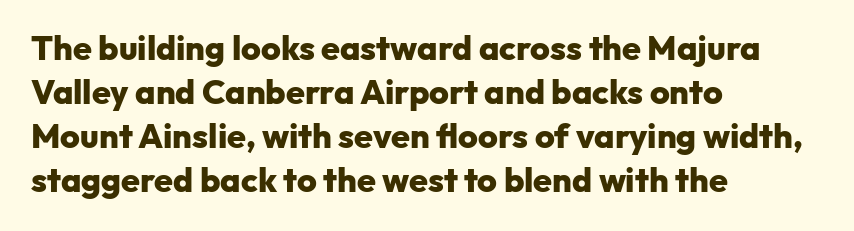
The image shows 34 px heavy sans-serif type, upright; set left-aligned, normal line spacing (1.29x), normal letter spacing, not underlined; low stroke contrast and a medium x-height.
